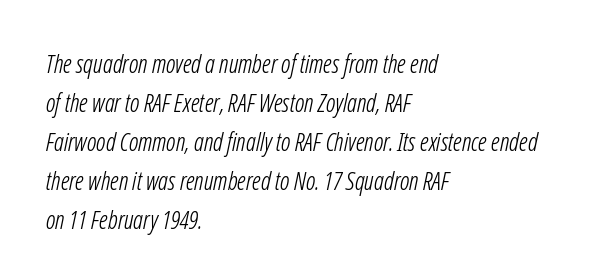
Q: Is the text bold? A: No.
Q: Is the text underlined? A: No.
Q: How is the paragraph aligned? A: Left-aligned.
Q: Is the spacing between letters normal or unusually wide? A: Normal.
Q: Is the spacing between lines tight, normal or loose? A: Normal.
